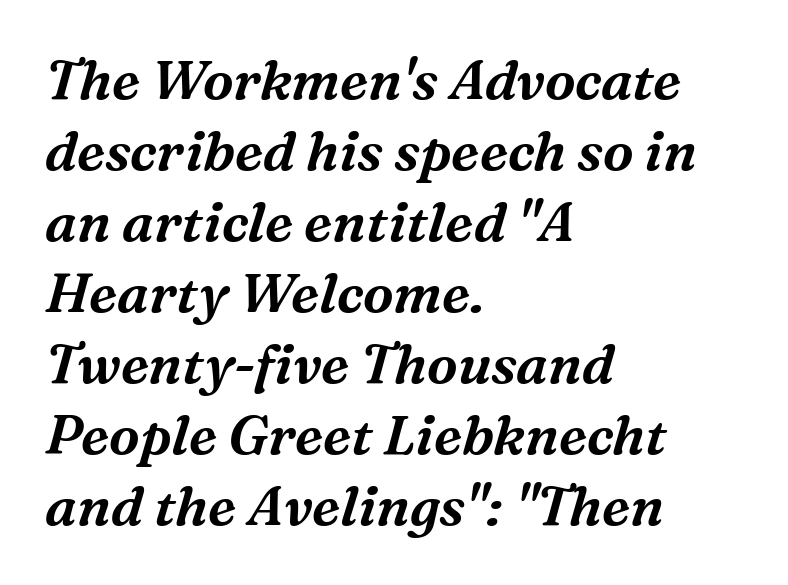
{"serif": "yes", "italic": "yes", "lean": "right", "slant_degrees": 16, "width": "normal", "stroke_contrast": "medium", "x_height": "medium", "monospaced": "no", "underline": "no", "align": "left", "line_spacing": "normal", "line_spacing_ratio": 1.29, "letter_spacing": "normal", "letter_spacing_em": 0.0, "glyph_px": 55}
